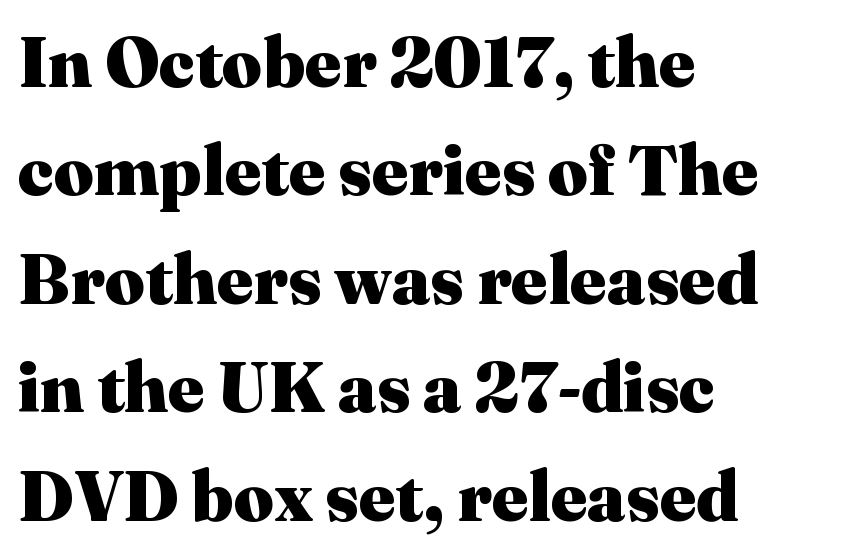
Q: Is the text bold? A: Yes.
Q: Is the text italic (slanted)? A: No, it is upright.
Q: Is the typeface a serif or a sans-serif typeface? A: Serif.
Q: Is the text underlined? A: No.
Q: How is the paragraph aligned? A: Left-aligned.
Q: Is the spacing between letters normal or unusually wide? A: Normal.
Q: Is the spacing between lines tight, normal or loose? A: Normal.
Q: Width (condensed, normal, or wide)? A: Normal.
Q: Stroke contrast? A: Medium.
Q: x-height? A: Medium.
Q: Monospaced? A: No.
